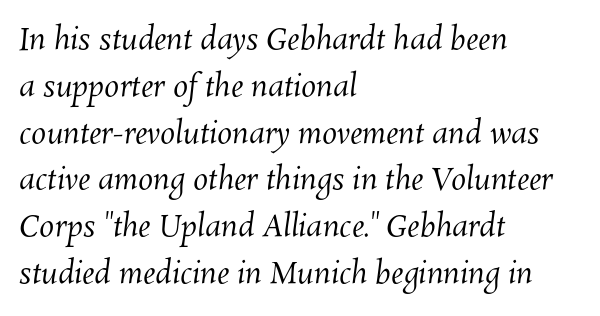
Q: Is the text bold? A: No.
Q: Is the text underlined? A: No.
Q: How is the paragraph aligned? A: Left-aligned.
Q: Is the spacing between letters normal or unusually wide? A: Normal.
Q: Is the spacing between lines tight, normal or loose? A: Normal.
Q: Width (condensed, normal, or wide)? A: Normal.
Q: Stroke contrast? A: Medium.
Q: x-height? A: Medium.
Q: Monospaced? A: No.
